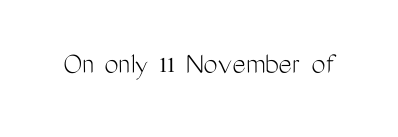
The image shows 32 px light, condensed sans-serif type, upright; set normal letter spacing, not underlined; medium stroke contrast and a medium x-height.
